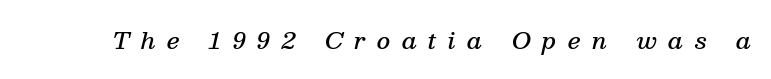
The face used here is a semibold: visibly heavier than regular, lighter than bold. Every character sits at an angle, as italics do. Clear beneath every line of the passage. The tracking jumps out immediately: characters are airy and widely separated.
